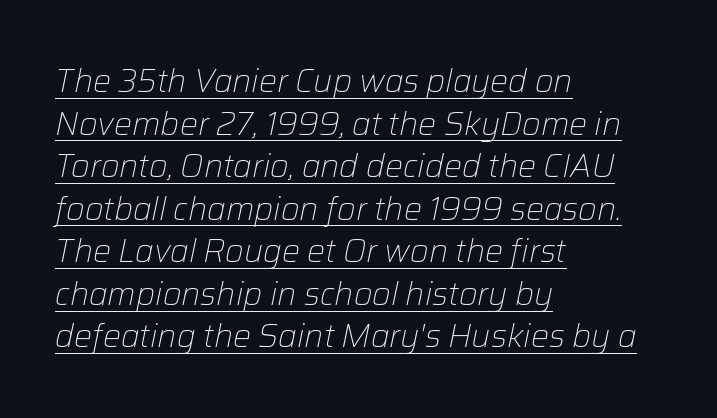
{"italic": "yes", "lean": "right", "slant_degrees": 12, "bold": "no", "weight": "light", "width": "normal", "stroke_contrast": "low", "x_height": "medium", "monospaced": "no", "underline": "yes", "align": "left", "line_spacing": "normal", "line_spacing_ratio": 1.33, "letter_spacing": "normal", "letter_spacing_em": 0.0, "glyph_px": 32}
